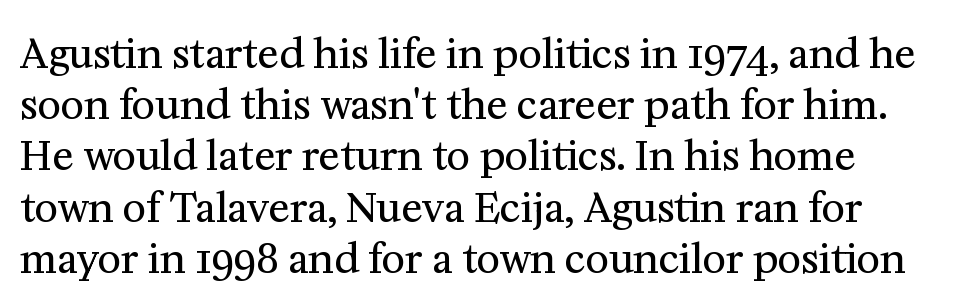
The image shows 40 px regular-weight serif type, upright; set normal line spacing (1.28x), normal letter spacing, not underlined; medium stroke contrast and a medium x-height.
